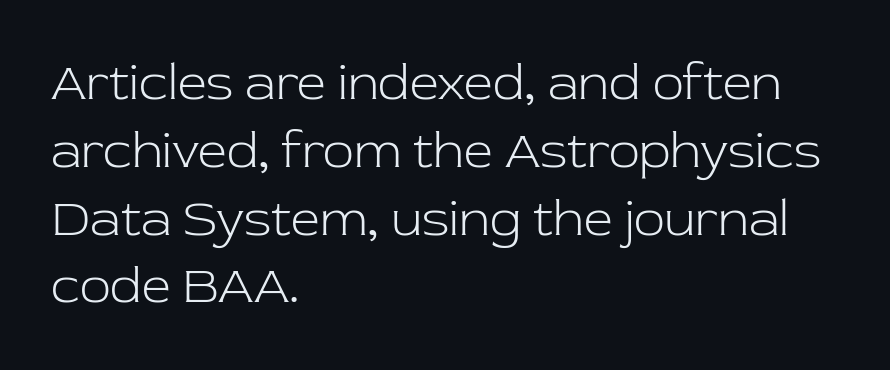
This sample keeps an unexceptional amount of space between lines. The letters stand straight up with perfectly vertical stems. Each word holds together tightly as a unit, with standard inter-letter gaps. Yep, those are serifs on the letters.
